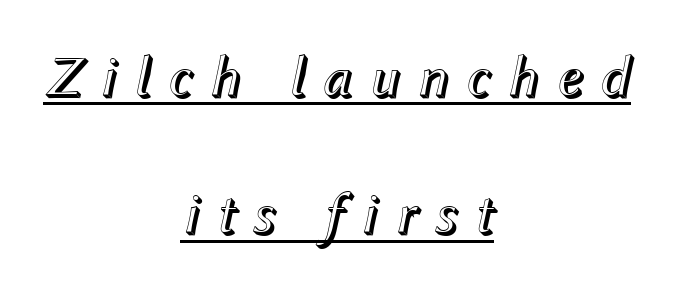
The image shows 58 px text type, italic (leaning right); set centered, loose line spacing (2.37x), unusually wide letter spacing (+0.27 em), underlined; a medium x-height.
